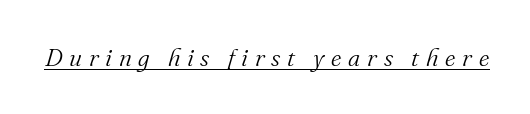
{"italic": "yes", "lean": "right", "slant_degrees": 16, "bold": "no", "underline": "yes", "letter_spacing": "wide", "letter_spacing_em": 0.27, "glyph_px": 25}
